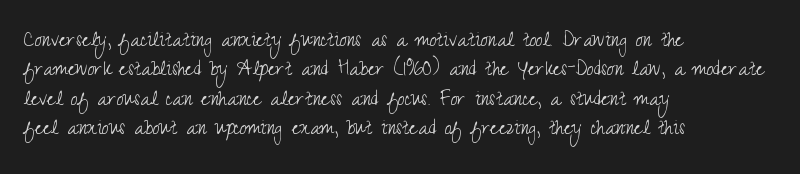
Notice how the stems are strictly vertical — no italics here. Standard letterfit; no display-style spreading of the glyphs. The space beneath each line is pristine and unruled. Counters stay open thanks to moderate or lighter strokes. A classic flush-left, rag-right setting is used for this passage.
